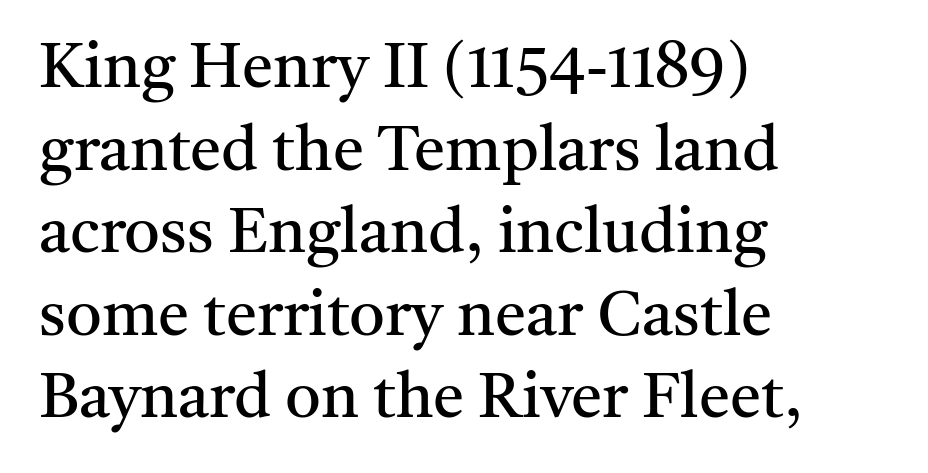
{"serif": "yes", "italic": "no", "bold": "no", "weight": "regular", "width": "normal", "stroke_contrast": "medium", "x_height": "medium", "monospaced": "no", "underline": "no", "align": "left", "line_spacing": "normal", "line_spacing_ratio": 1.31, "letter_spacing": "normal", "letter_spacing_em": 0.0, "glyph_px": 63}
